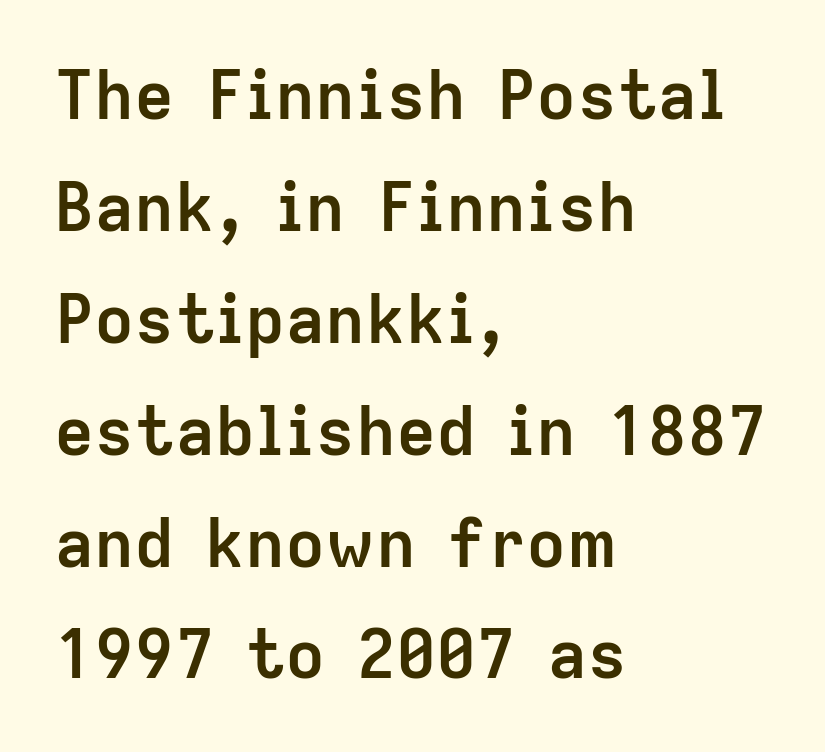
The image shows 67 px semibold sans-serif type, upright; set left-aligned, normal line spacing (1.67x), normal letter spacing, not underlined; low stroke contrast and a medium x-height.
